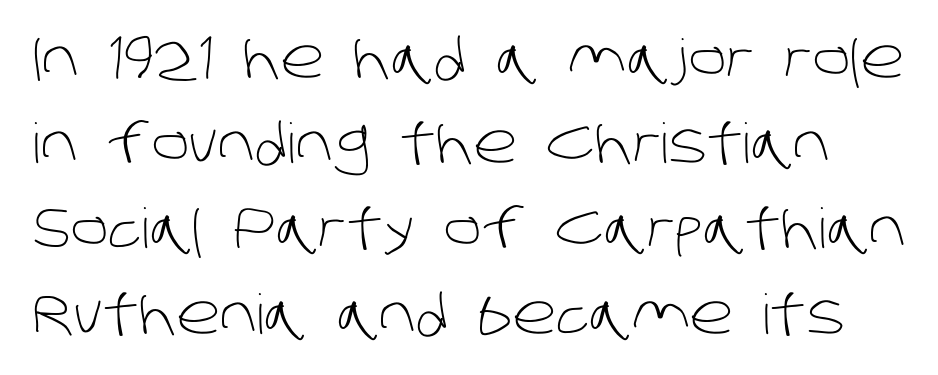
Default kerning and tracking; the words read as compact shapes. Look at the bottom of the vertical strokes: they stop flat, with no serifs. Vertical spacing — default. Proportional: the letters do not fall into vertical columns. Only glyphs here, with clear space below each row.
